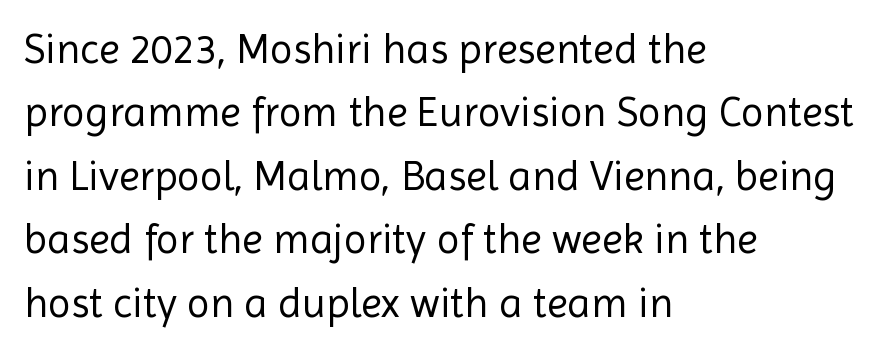
The image shows 42 px regular-weight sans-serif type, upright; set left-aligned, normal line spacing (1.51x), normal letter spacing, not underlined; a medium x-height.
